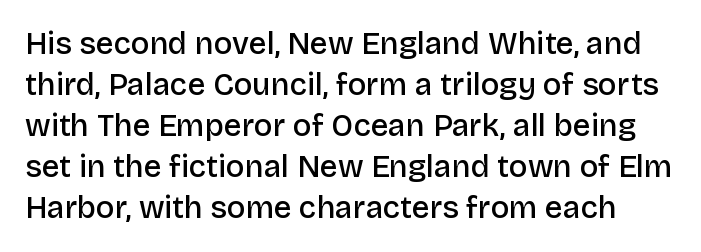
{"serif": "no", "italic": "no", "bold": "semi", "weight": "semibold", "width": "normal", "stroke_contrast": "low", "x_height": "large", "monospaced": "no", "underline": "no", "line_spacing": "normal", "line_spacing_ratio": 1.32, "letter_spacing": "normal", "letter_spacing_em": 0.0, "glyph_px": 31}
